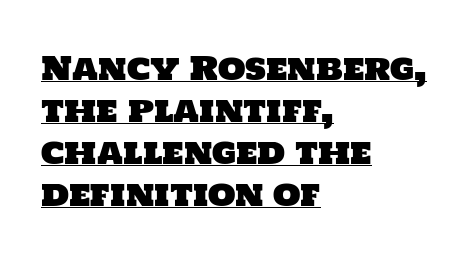
This rendering uses left alignment, leaving the right contour irregular. The rendering uses natural spacing where letterforms have individual widths. Check where the strokes stop: nothing finishes them off — pure sans. What stands out about the letter spacing? Nothing — it is the standard amount. Glance below the letters and you will spot a drawn line.
